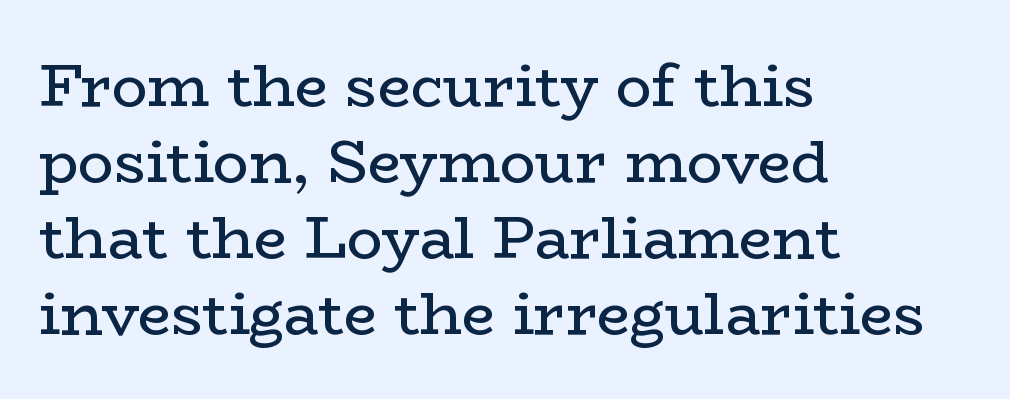
The image shows 59 px regular-weight, wide serif type, upright; set left-aligned, normal line spacing (1.29x), normal letter spacing, not underlined; low stroke contrast and a medium x-height.
